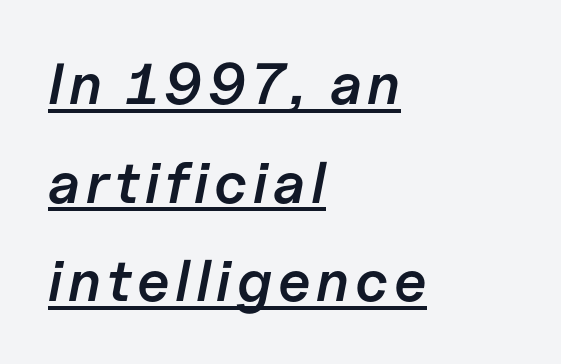
Q: Is the text bold? A: Semi-bold.
Q: Is the text italic (slanted)? A: Yes, it leans right by about 11 degrees.
Q: Is the text underlined? A: Yes.
Q: How is the paragraph aligned? A: Left-aligned.
Q: Is the spacing between lines tight, normal or loose? A: Normal.
Q: Width (condensed, normal, or wide)? A: Normal.
Q: Stroke contrast? A: Low.
Q: x-height? A: Medium.
Q: Monospaced? A: No.
